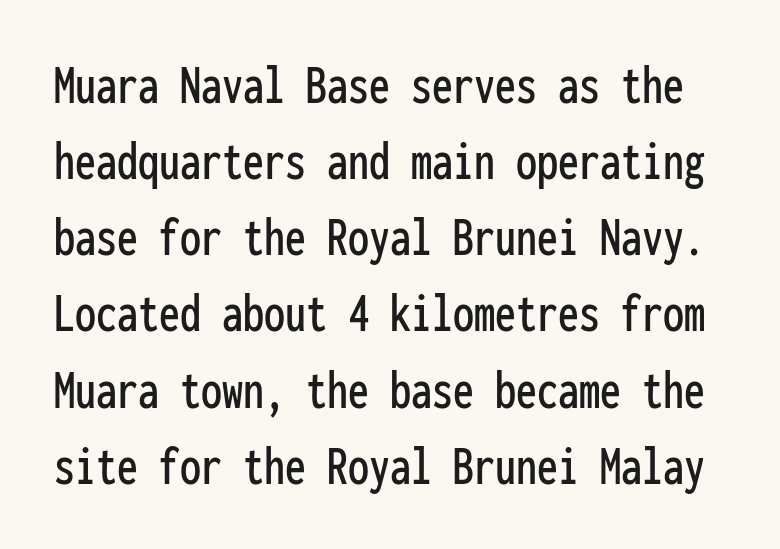
The line-height multiplier appears to be the usual default. Unmarked baselines from the first word to the last. The face used here is monospaced, like something from a code editor. Does the lettering tilt? It doesn't — this is upright. The characters display no serif detailing; their extremities are plain.
